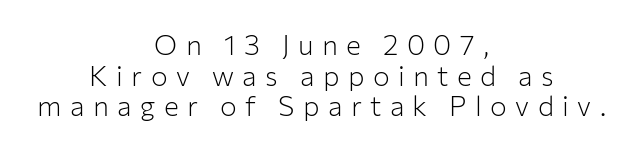
The image shows 28 px light sans-serif type, upright; set centered, tight line spacing (1.09x), unusually wide letter spacing (+0.3 em), not underlined; low stroke contrast and a medium x-height.
